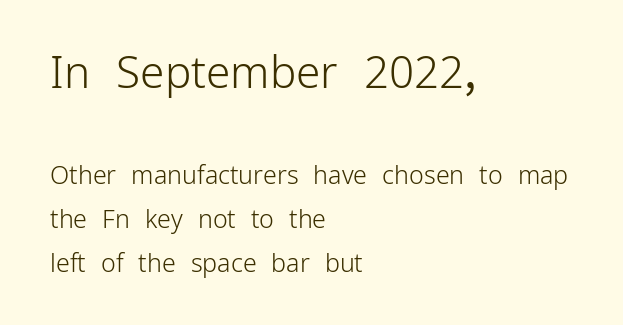
Q: Is the text bold? A: No.
Q: Is the text italic (slanted)? A: No, it is upright.
Q: Is the typeface a serif or a sans-serif typeface? A: Sans-serif.
Q: Is the text underlined? A: No.
Q: How is the paragraph aligned? A: Left-aligned.
Q: Is the spacing between letters normal or unusually wide? A: Normal.
Q: Which block of text is set in a larger size, the first (top) or the second (bottom)? A: The first (top) one.
Q: Width (condensed, normal, or wide)? A: Normal.
Q: Stroke contrast? A: Low.
Q: x-height? A: Medium.
Q: Monospaced? A: No.
